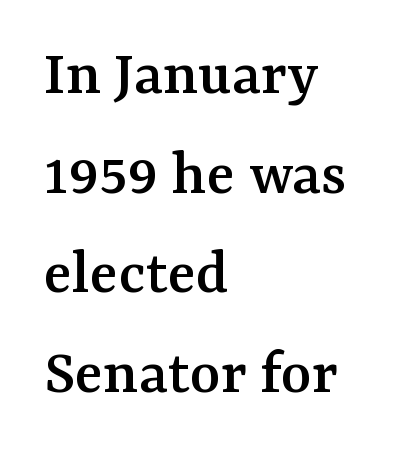
The image shows 66 px serif type, upright; set left-aligned, normal line spacing (1.51x), normal letter spacing, not underlined; medium stroke contrast and a medium x-height.
